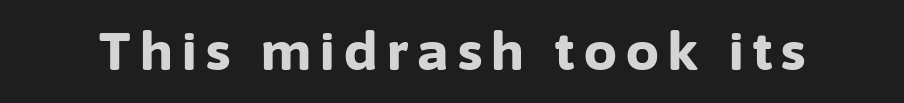
The image shows 52 px bold sans-serif type, upright; set not underlined; low stroke contrast and a medium x-height.
